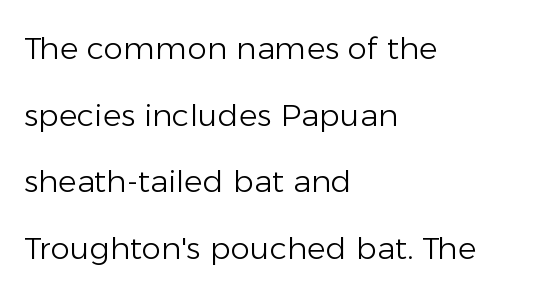
Q: Is the text bold? A: No.
Q: Is the text italic (slanted)? A: No, it is upright.
Q: Is the typeface a serif or a sans-serif typeface? A: Sans-serif.
Q: Is the text underlined? A: No.
Q: How is the paragraph aligned? A: Left-aligned.
Q: Is the spacing between letters normal or unusually wide? A: Normal.
Q: Is the spacing between lines tight, normal or loose? A: Loose.
Q: Width (condensed, normal, or wide)? A: Normal.
Q: Stroke contrast? A: Low.
Q: x-height? A: Medium.
Q: Monospaced? A: No.
